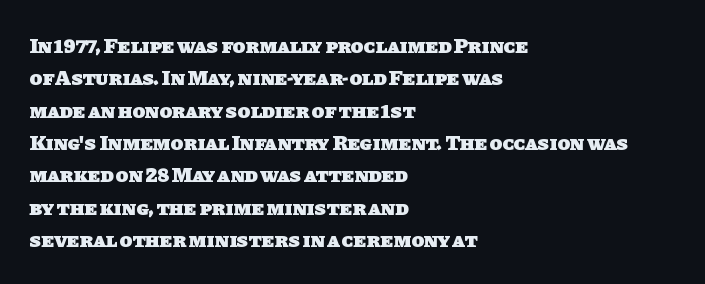
Q: Is the text bold? A: Yes.
Q: Is the text underlined? A: No.
Q: How is the paragraph aligned? A: Left-aligned.
Q: Is the spacing between letters normal or unusually wide? A: Normal.
Q: Is the spacing between lines tight, normal or loose? A: Normal.
